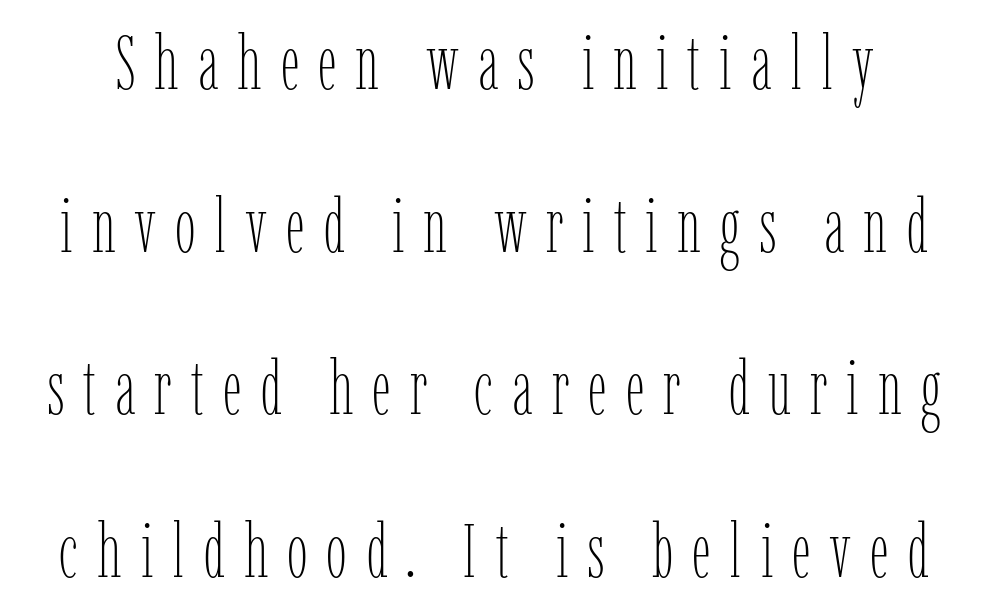
The image shows 75 px thin, condensed type, upright; set loose line spacing (2.17x), unusually wide letter spacing (+0.25 em), not underlined; low stroke contrast and a medium x-height.
